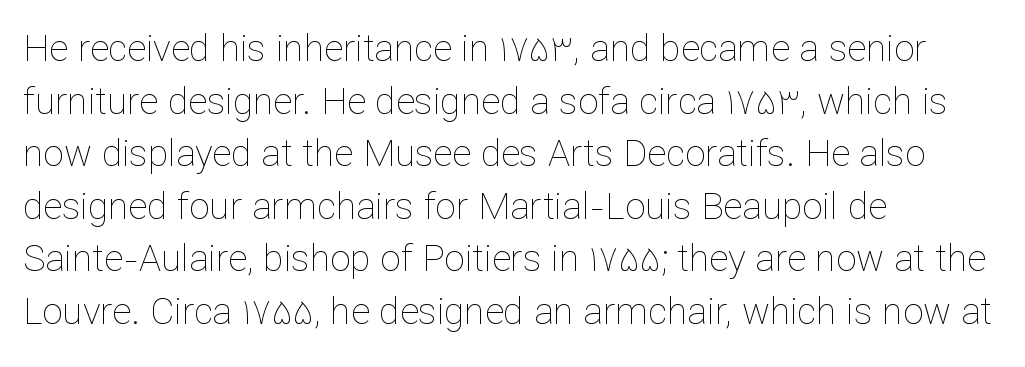
{"italic": "no", "bold": "no", "weight": "thin", "width": "normal", "stroke_contrast": "low", "x_height": "medium", "monospaced": "no", "underline": "no", "align": "left", "line_spacing": "normal", "line_spacing_ratio": 1.42, "letter_spacing": "normal", "letter_spacing_em": 0.0, "glyph_px": 37}
